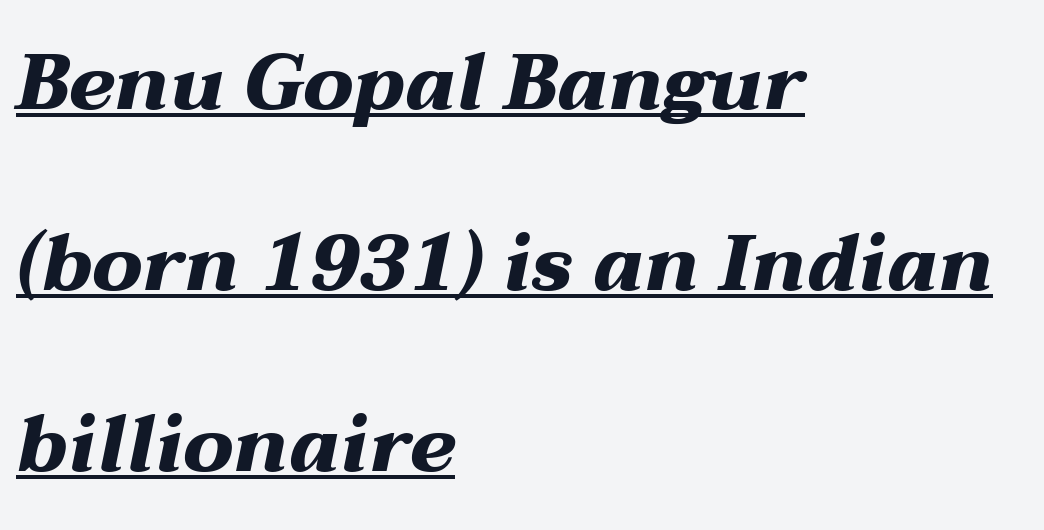
Each glyph is drawn with heavy, bold strokes. A student would call this left alignment; a typographer would say flush left, rag right. Would a proofreader flag this as italicized? Yes. Airy leading. Underlined type.
